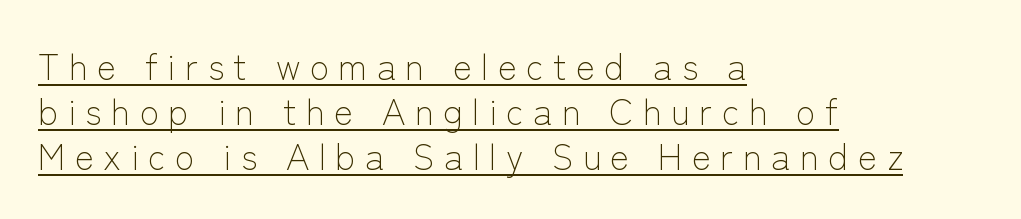
The image shows 36 px light sans-serif type, upright; set left-aligned, normal line spacing (1.25x), unusually wide letter spacing (+0.26 em), underlined; low stroke contrast and a medium x-height.
